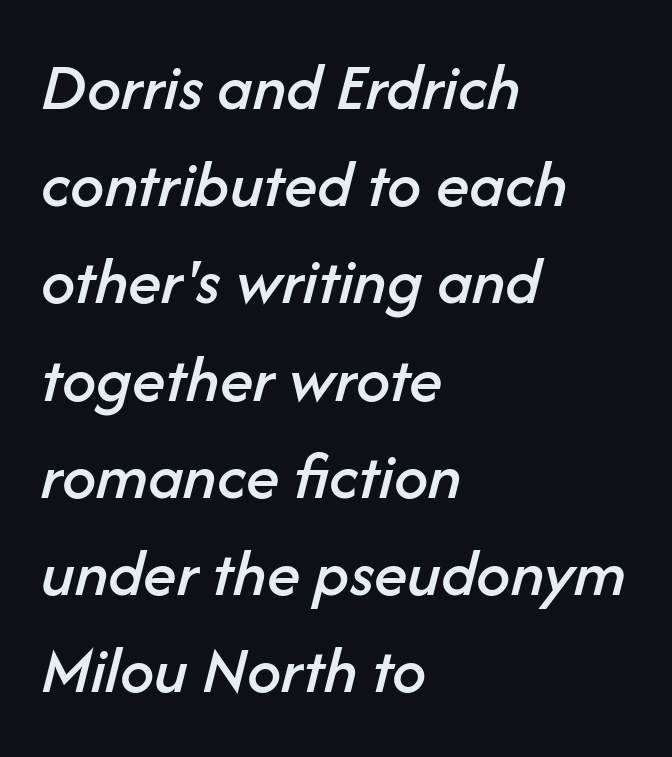
{"italic": "yes", "lean": "right", "slant_degrees": 14, "width": "normal", "stroke_contrast": "low", "x_height": "medium", "monospaced": "no", "underline": "no", "align": "left", "line_spacing": "normal", "line_spacing_ratio": 1.43, "letter_spacing": "normal", "letter_spacing_em": 0.0, "glyph_px": 68}
